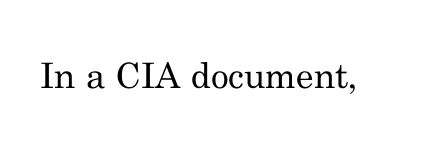
The image shows 35 px regular-weight serif type, upright; set normal letter spacing, not underlined; medium stroke contrast and a small x-height.
